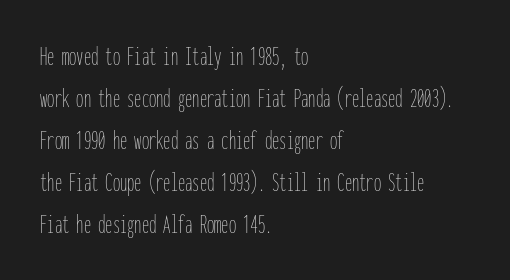
{"italic": "no", "bold": "no", "weight": "thin", "width": "condensed", "stroke_contrast": "low", "x_height": "medium", "monospaced": "yes", "underline": "no", "align": "left", "line_spacing": "normal", "line_spacing_ratio": 1.45, "letter_spacing": "normal", "letter_spacing_em": 0.0, "glyph_px": 29}
